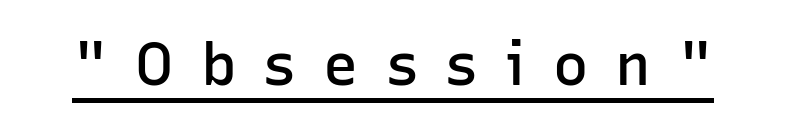
{"serif": "no", "italic": "no", "bold": "semi", "weight": "semibold", "width": "normal", "stroke_contrast": "low", "x_height": "medium", "monospaced": "no", "underline": "yes", "letter_spacing": "wide", "letter_spacing_em": 0.46, "glyph_px": 59}
